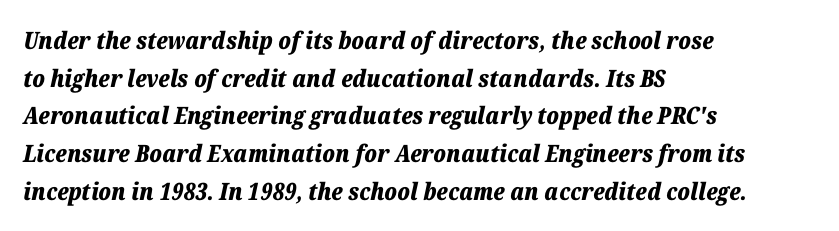
{"italic": "yes", "lean": "right", "slant_degrees": 12, "bold": "yes", "underline": "no", "align": "left", "line_spacing": "normal", "line_spacing_ratio": 1.57, "letter_spacing": "normal", "letter_spacing_em": 0.0, "glyph_px": 24}
